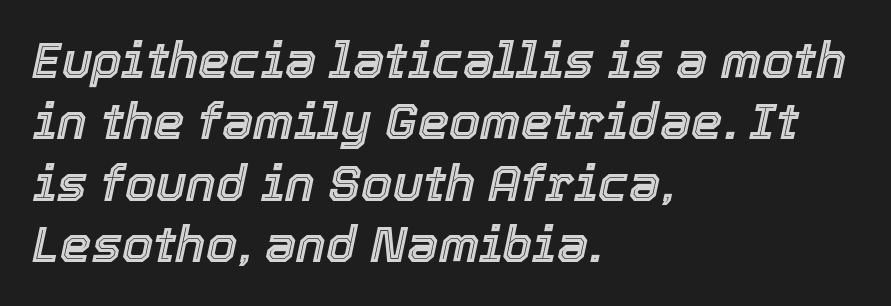
The image shows 50 px text type, italic (leaning right); set left-aligned, line spacing 1.23x, normal letter spacing, not underlined; a medium x-height.
